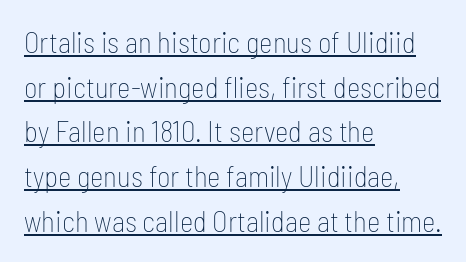
The image shows 29 px thin, condensed sans-serif type, upright; set left-aligned, normal line spacing (1.54x), normal letter spacing, underlined; low stroke contrast and a medium x-height.
